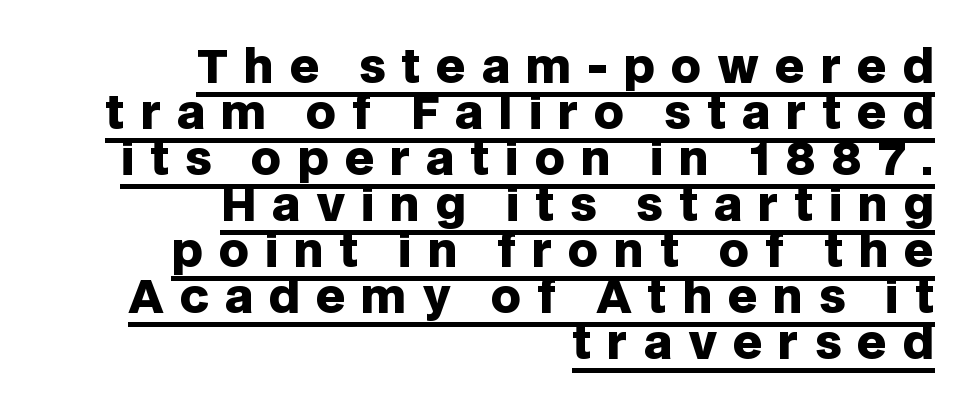
The letters advance in unequal steps, a hallmark of proportional type. This sample uses expanded letter spacing, leaving extra air between glyphs. Check where the strokes stop: nothing finishes them off — pure sans. Tall strokes in this sample are plumb rather than angled.
